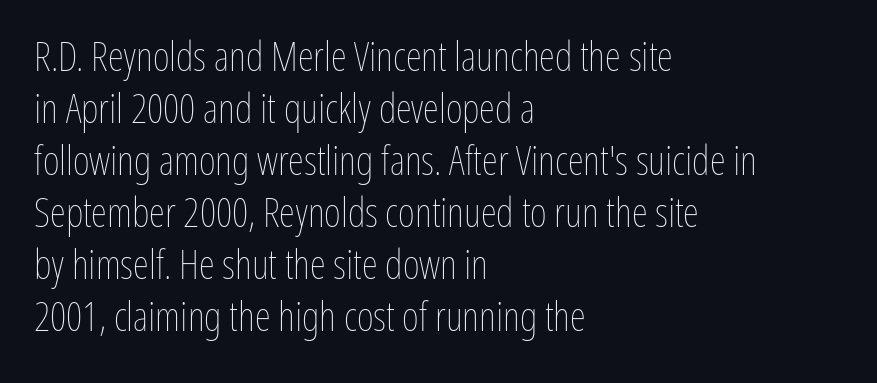
{"italic": "no", "bold": "no", "weight": "thin", "width": "condensed", "stroke_contrast": "low", "x_height": "medium", "monospaced": "no", "underline": "no", "align": "left", "line_spacing": "normal", "line_spacing_ratio": 1.27, "letter_spacing": "normal", "letter_spacing_em": 0.0, "glyph_px": 41}
